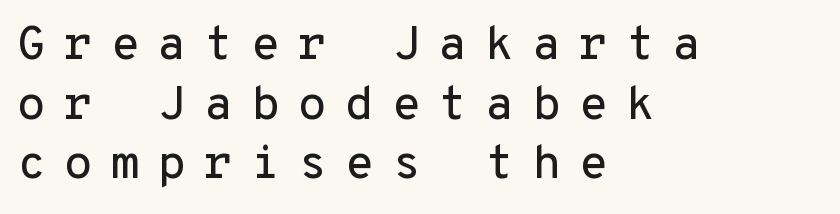
{"serif": "no", "italic": "no", "width": "normal", "stroke_contrast": "low", "x_height": "medium", "monospaced": "yes", "underline": "no", "align": "left", "line_spacing": "normal", "line_spacing_ratio": 1.27, "letter_spacing": "wide", "letter_spacing_em": 0.38, "glyph_px": 47}
